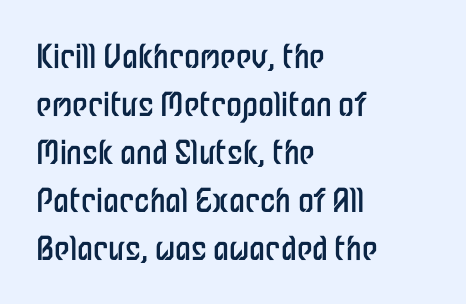
Honestly, the row spacing looks completely unremarkable. Descenders hang freely into open space. Each letter keeps its own natural width here, so spacing adapts to shape. A roman cut, with each character standing at attention. Nope, no serifs anywhere on these letters. The passage shown is not bold in any degree.
